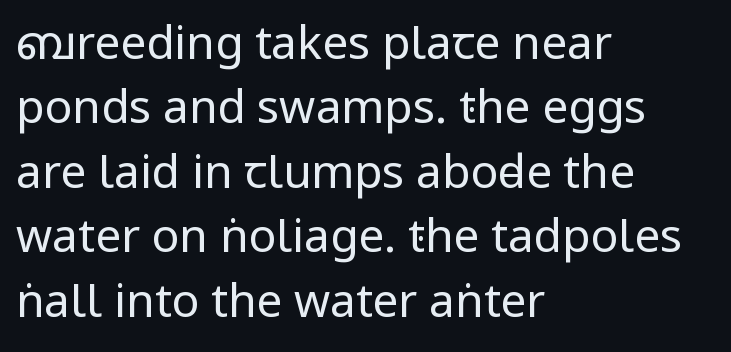
The image shows 46 px regular-weight, condensed sans-serif type, upright; set left-aligned, normal line spacing (1.4x), normal letter spacing, not underlined; low stroke contrast and a large x-height.
